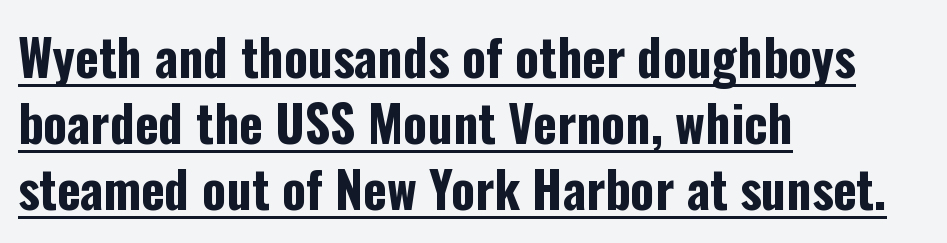
{"serif": "no", "italic": "no", "bold": "yes", "weight": "bold", "width": "condensed", "stroke_contrast": "low", "x_height": "medium", "monospaced": "no", "underline": "yes", "align": "left", "line_spacing": "normal", "line_spacing_ratio": 1.32, "letter_spacing": "normal", "letter_spacing_em": 0.0, "glyph_px": 50}
